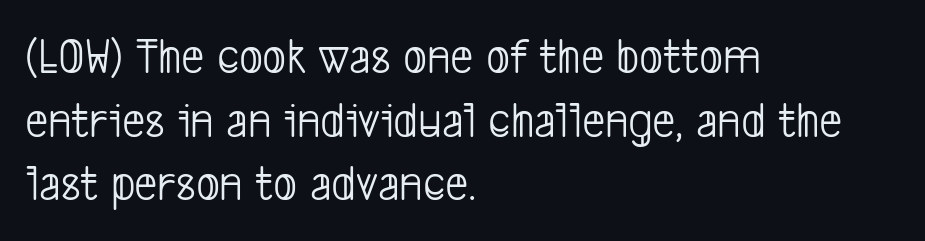
{"serif": "no", "bold": "no", "weight": "light", "width": "condensed", "stroke_contrast": "low", "x_height": "medium", "monospaced": "no", "underline": "no", "align": "left", "line_spacing": "normal", "line_spacing_ratio": 1.25, "letter_spacing": "normal", "letter_spacing_em": 0.0, "glyph_px": 51}
